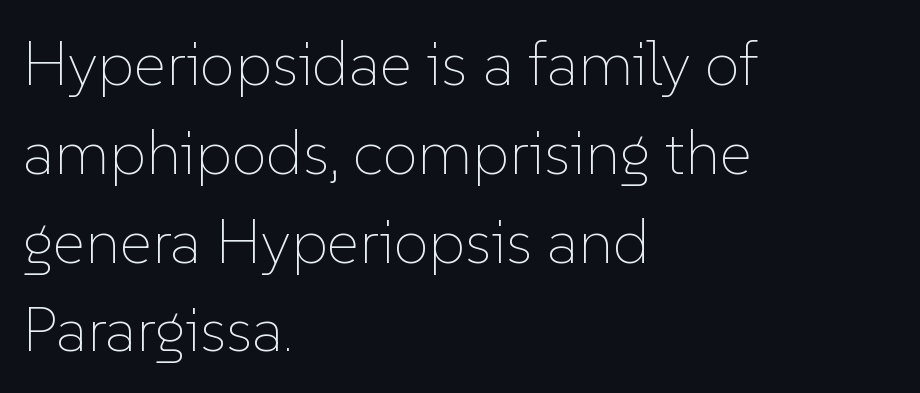
{"italic": "no", "bold": "no", "weight": "thin", "width": "normal", "stroke_contrast": "low", "x_height": "medium", "monospaced": "no", "underline": "no", "align": "left", "line_spacing": "normal", "line_spacing_ratio": 1.41, "letter_spacing": "normal", "letter_spacing_em": 0.0, "glyph_px": 63}
